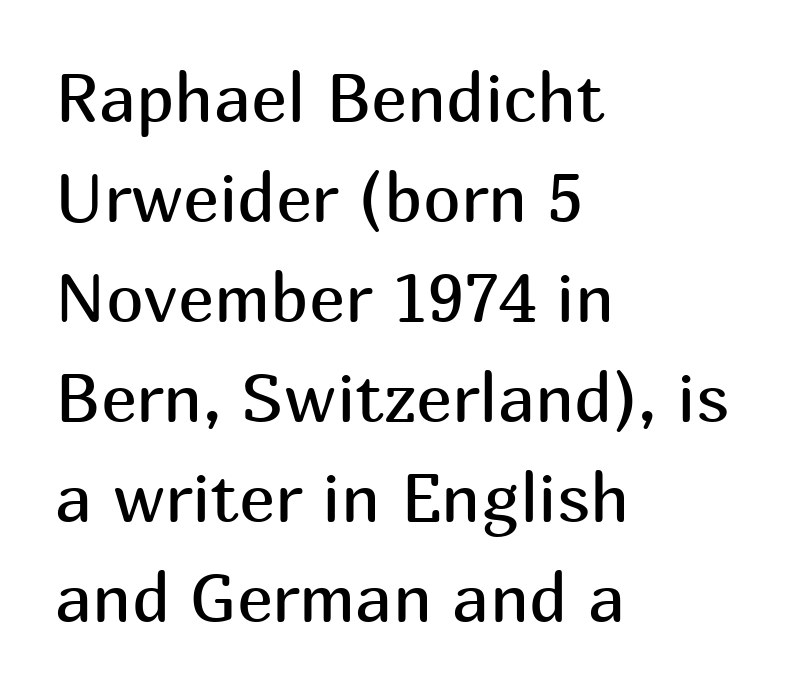
The image shows 68 px regular-weight sans-serif type, upright; set left-aligned, normal line spacing (1.47x), normal letter spacing, not underlined; medium stroke contrast and a medium x-height.
